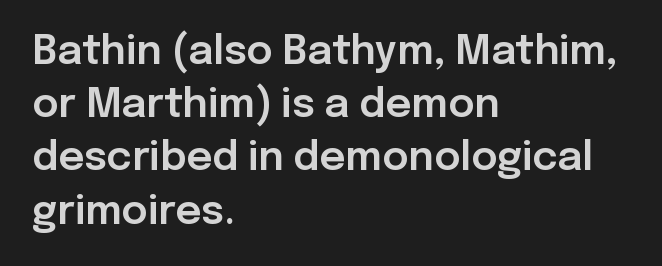
The image shows 40 px sans-serif type, upright; set left-aligned, normal line spacing (1.33x), normal letter spacing, not underlined; low stroke contrast and a medium x-height.
